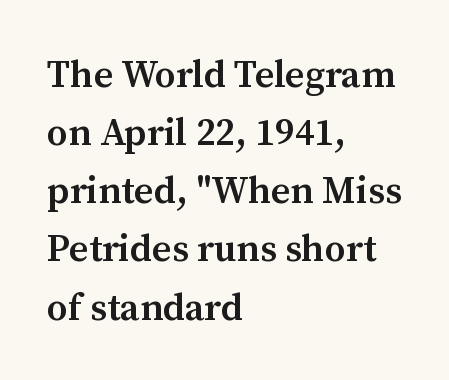
Glyph-to-glyph distance matches everyday printed text. These lines are set flush left with a ragged right edge. The glyphs have the mass of a demibold cut, below bold. Note the varied advance widths — an 'i' is clearly narrower than an 'm'. This rendering features lettering with no underline.
